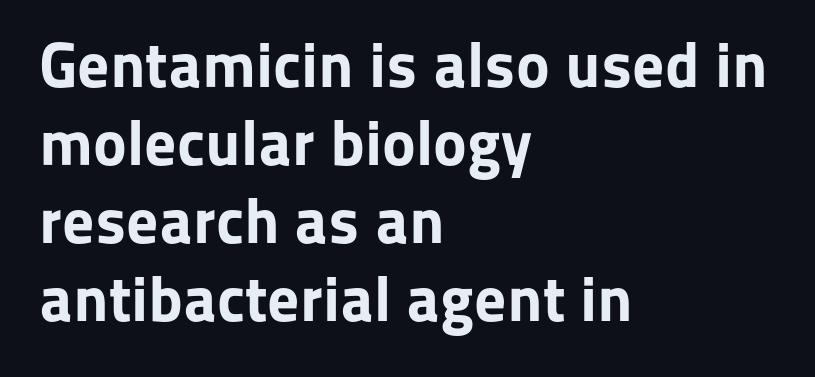
Q: Is the text bold? A: Yes.
Q: Is the text italic (slanted)? A: No, it is upright.
Q: Is the typeface a serif or a sans-serif typeface? A: Sans-serif.
Q: Is the text underlined? A: No.
Q: How is the paragraph aligned? A: Left-aligned.
Q: Is the spacing between letters normal or unusually wide? A: Normal.
Q: Width (condensed, normal, or wide)? A: Normal.
Q: Stroke contrast? A: Low.
Q: x-height? A: Medium.
Q: Monospaced? A: No.
